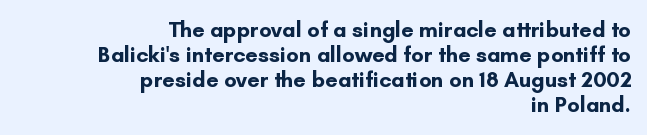
Q: Is the text bold? A: Yes.
Q: Is the text italic (slanted)? A: No, it is upright.
Q: Is the text underlined? A: No.
Q: How is the paragraph aligned? A: Right-aligned.
Q: Is the spacing between letters normal or unusually wide? A: Normal.
Q: Is the spacing between lines tight, normal or loose? A: Tight.
